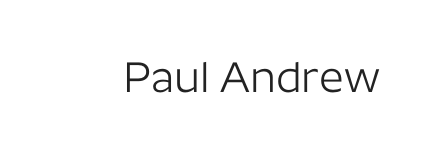
Q: Is the text bold? A: No.
Q: Is the text italic (slanted)? A: No, it is upright.
Q: Is the typeface a serif or a sans-serif typeface? A: Sans-serif.
Q: Is the text underlined? A: No.
Q: Is the spacing between letters normal or unusually wide? A: Normal.
Q: Width (condensed, normal, or wide)? A: Normal.
Q: Stroke contrast? A: Low.
Q: x-height? A: Medium.
Q: Monospaced? A: No.
